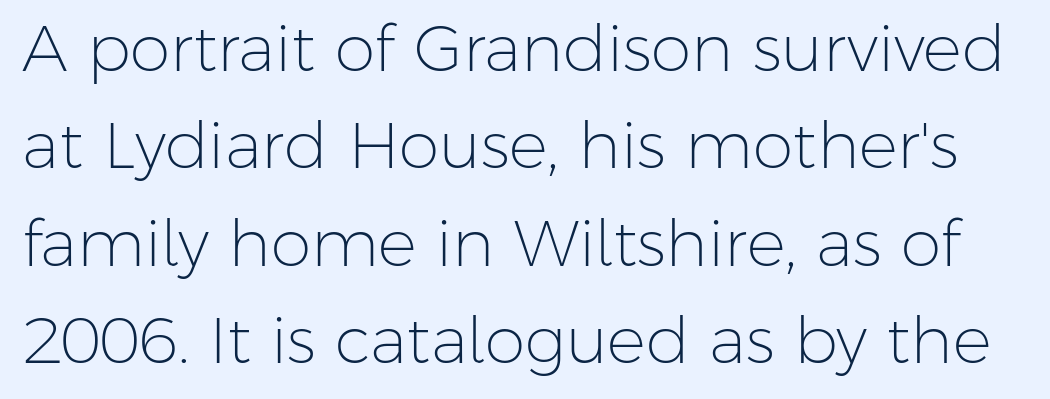
Q: Is the text bold? A: No.
Q: Is the text italic (slanted)? A: No, it is upright.
Q: Is the typeface a serif or a sans-serif typeface? A: Sans-serif.
Q: Is the text underlined? A: No.
Q: Is the spacing between letters normal or unusually wide? A: Normal.
Q: Is the spacing between lines tight, normal or loose? A: Normal.
Q: Width (condensed, normal, or wide)? A: Normal.
Q: Stroke contrast? A: Low.
Q: x-height? A: Medium.
Q: Monospaced? A: No.
